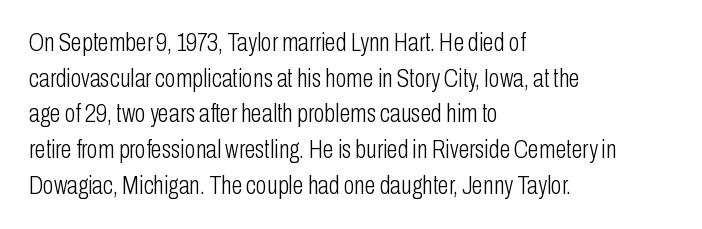
Q: Is the text bold? A: No.
Q: Is the text italic (slanted)? A: No, it is upright.
Q: Is the text underlined? A: No.
Q: How is the paragraph aligned? A: Left-aligned.
Q: Is the spacing between letters normal or unusually wide? A: Normal.
Q: Is the spacing between lines tight, normal or loose? A: Normal.
